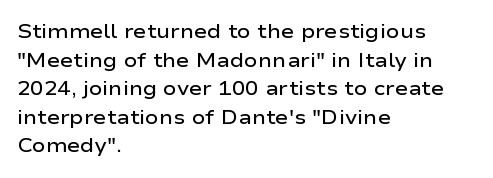
The image shows 20 px text type, upright; set left-aligned, normal line spacing (1.43x), normal letter spacing, not underlined.
